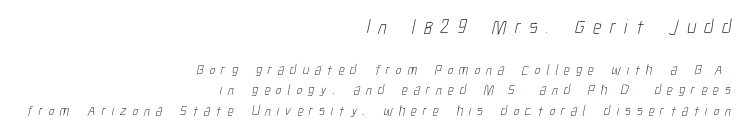
Q: Is the text bold? A: No.
Q: Is the text underlined? A: No.
Q: How is the paragraph aligned? A: Right-aligned.
Q: Is the spacing between letters normal or unusually wide? A: Unusually wide.
Q: Is the spacing between lines tight, normal or loose? A: Normal.
Q: Which block of text is set in a larger size, the first (top) or the second (bottom)? A: The first (top) one.
